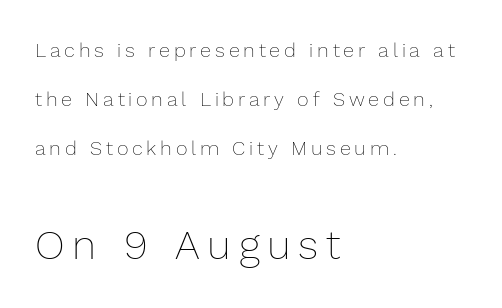
{"italic": "no", "bold": "no", "weight": "thin", "width": "normal", "stroke_contrast": "low", "x_height": "medium", "monospaced": "no", "underline": "no", "align": "left", "line_spacing": "loose", "line_spacing_ratio": 2.45, "larger_block": "second", "size_ratio": 2.05, "glyph_px": 41}
